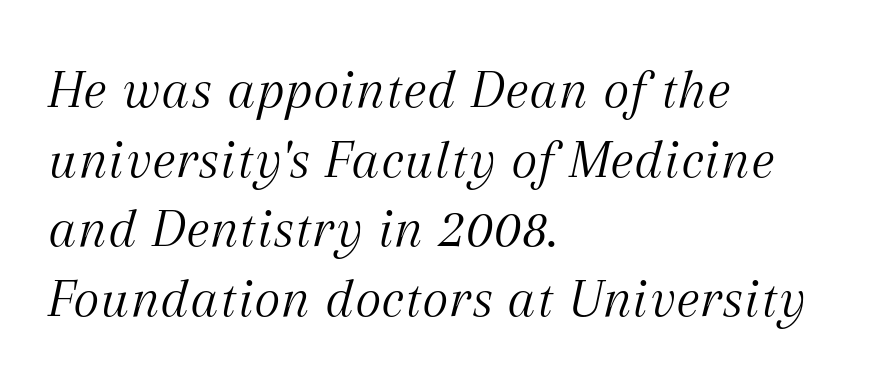
The image shows 57 px light serif type, italic (leaning right); set left-aligned, line spacing 1.22x, normal letter spacing, not underlined; medium stroke contrast and a medium x-height.
